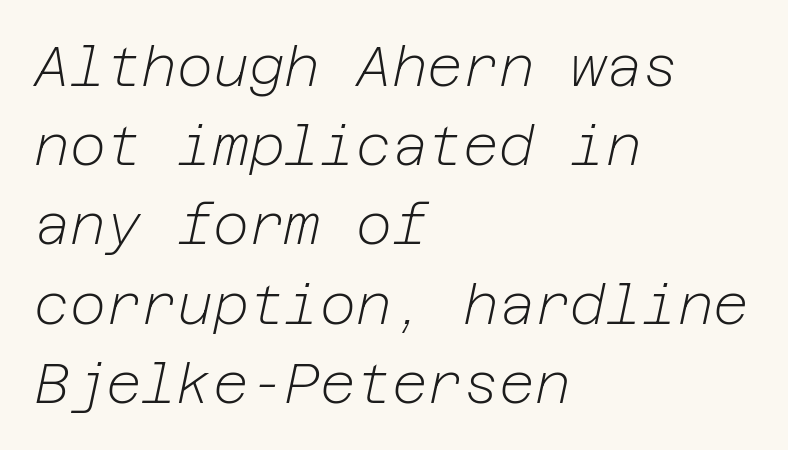
The image shows 55 px light type, italic (leaning right); set left-aligned, normal line spacing (1.44x), normal letter spacing, not underlined; low stroke contrast and a medium x-height.
